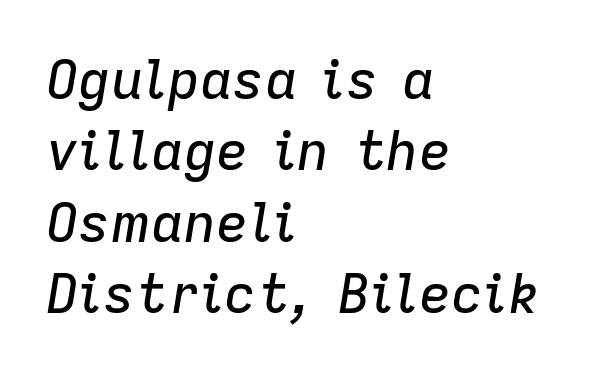
{"italic": "yes", "lean": "right", "slant_degrees": 9, "width": "normal", "stroke_contrast": "low", "x_height": "medium", "monospaced": "no", "underline": "no", "align": "left", "line_spacing": "normal", "line_spacing_ratio": 1.32, "letter_spacing": "normal", "letter_spacing_em": 0.0, "glyph_px": 54}
